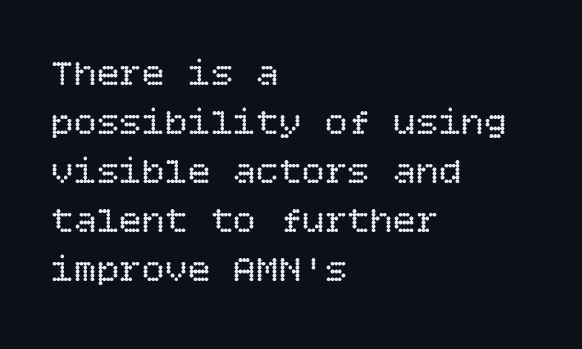
Caption: standard tracking, unaltered. The lettering stays uniformly vertical, giving the passage a roman look. What's the leading like? Ordinary, nothing unusual. The zone under the glyphs is completely vacant.
